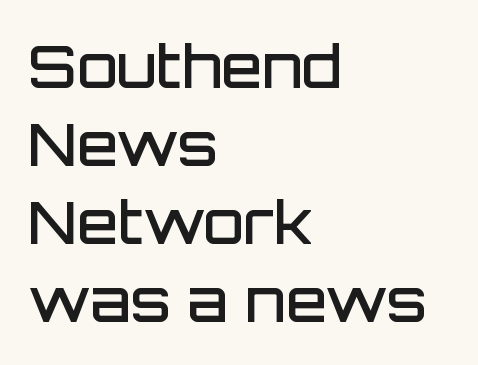
Q: Is the text bold? A: Semi-bold.
Q: Is the text italic (slanted)? A: No, it is upright.
Q: Is the typeface a serif or a sans-serif typeface? A: Sans-serif.
Q: Is the text underlined? A: No.
Q: How is the paragraph aligned? A: Left-aligned.
Q: Is the spacing between letters normal or unusually wide? A: Normal.
Q: Is the spacing between lines tight, normal or loose? A: Normal.
Q: Width (condensed, normal, or wide)? A: Normal.
Q: Stroke contrast? A: Low.
Q: x-height? A: Large.
Q: Monospaced? A: No.
